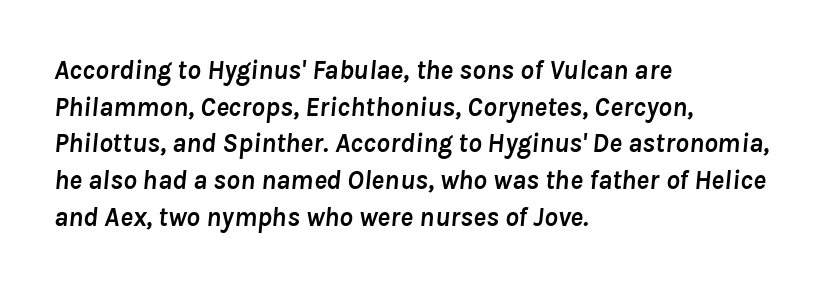
{"italic": "yes", "lean": "right", "slant_degrees": 8, "bold": "yes", "underline": "no", "align": "left", "line_spacing": "normal", "line_spacing_ratio": 1.36, "letter_spacing": "normal", "letter_spacing_em": 0.0, "glyph_px": 27}
